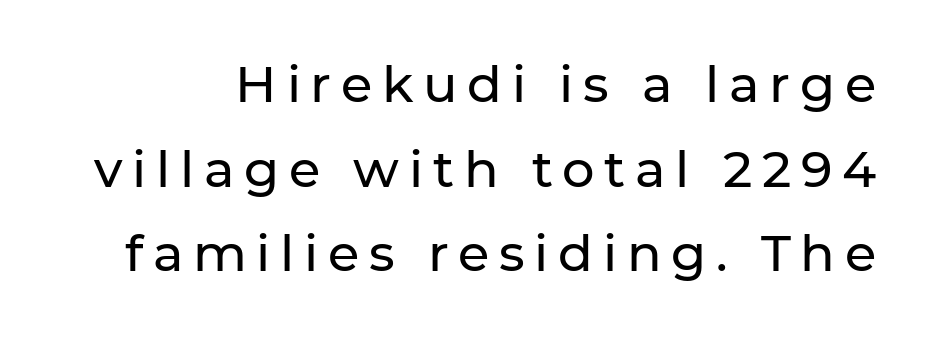
{"serif": "no", "italic": "no", "width": "normal", "stroke_contrast": "low", "x_height": "medium", "monospaced": "no", "underline": "no", "line_spacing": "normal", "line_spacing_ratio": 1.66, "glyph_px": 51}
